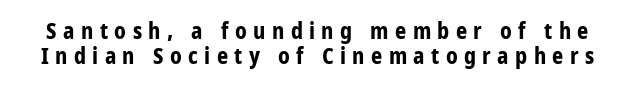
What stands out about the letter spacing? Its width — letters are far apart. The foot of each line stays bare and open. Strokes here are thick enough to call this a true bold. Whoever set this chose condensed vertical rhythm over breathing room. This sample uses an upright cut, with every glyph sitting square on the baseline.
